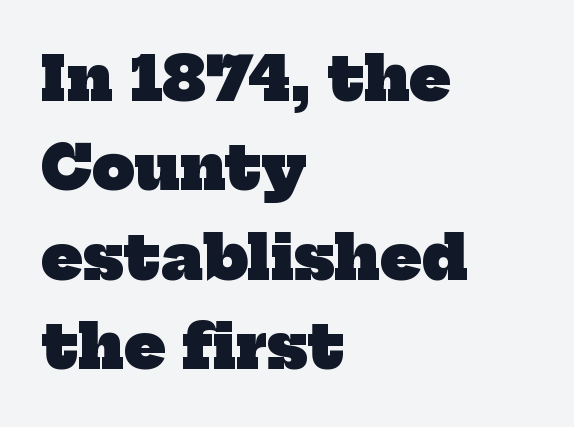
Q: Is the text bold? A: Yes.
Q: Is the typeface a serif or a sans-serif typeface? A: Serif.
Q: Is the text underlined? A: No.
Q: How is the paragraph aligned? A: Left-aligned.
Q: Is the spacing between letters normal or unusually wide? A: Normal.
Q: Is the spacing between lines tight, normal or loose? A: Normal.
Q: Width (condensed, normal, or wide)? A: Normal.
Q: Stroke contrast? A: Low.
Q: x-height? A: Medium.
Q: Monospaced? A: No.
